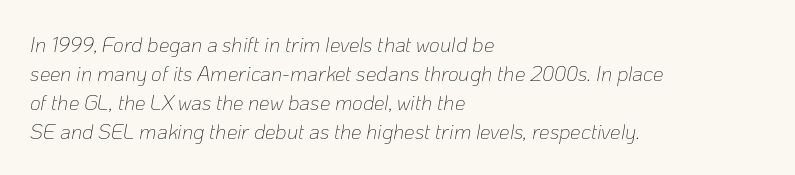
{"italic": "yes", "lean": "right", "slant_degrees": 10, "bold": "no", "underline": "no", "align": "left", "line_spacing": "normal", "line_spacing_ratio": 1.38, "letter_spacing": "normal", "letter_spacing_em": 0.0, "glyph_px": 21}
